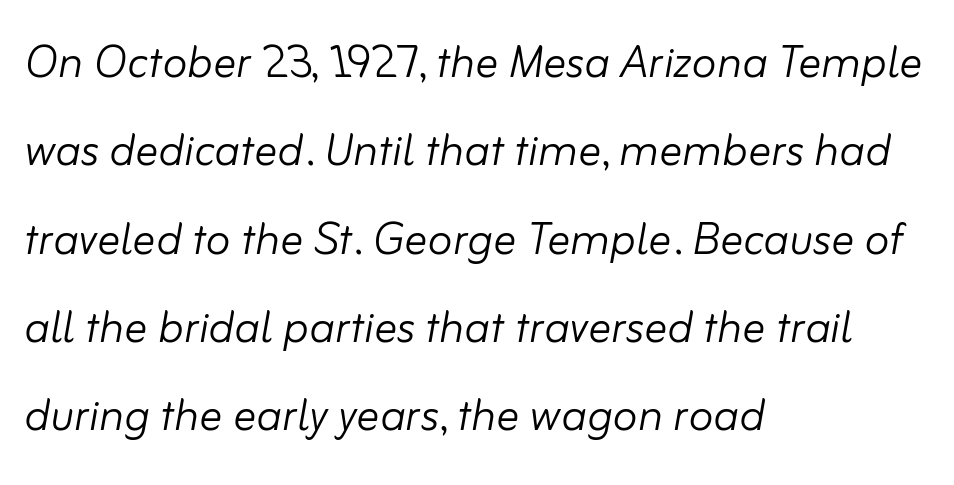
Q: Is the text bold? A: No.
Q: Is the text italic (slanted)? A: Yes, it leans right by about 10 degrees.
Q: Is the text underlined? A: No.
Q: How is the paragraph aligned? A: Left-aligned.
Q: Is the spacing between letters normal or unusually wide? A: Normal.
Q: Is the spacing between lines tight, normal or loose? A: Normal.
Q: Width (condensed, normal, or wide)? A: Normal.
Q: Stroke contrast? A: Low.
Q: x-height? A: Small.
Q: Monospaced? A: No.
